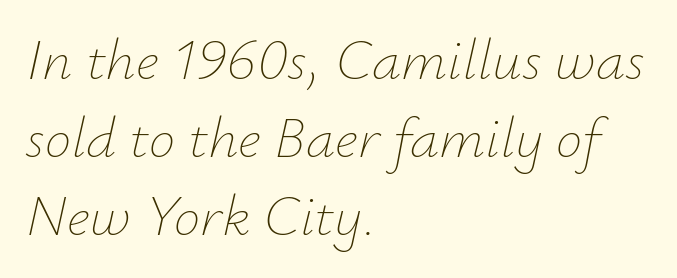
{"italic": "yes", "lean": "right", "slant_degrees": 12, "bold": "no", "weight": "thin", "width": "normal", "stroke_contrast": "low", "x_height": "small", "monospaced": "no", "underline": "no", "align": "left", "line_spacing": "normal", "line_spacing_ratio": 1.32, "letter_spacing": "normal", "letter_spacing_em": 0.0, "glyph_px": 59}
